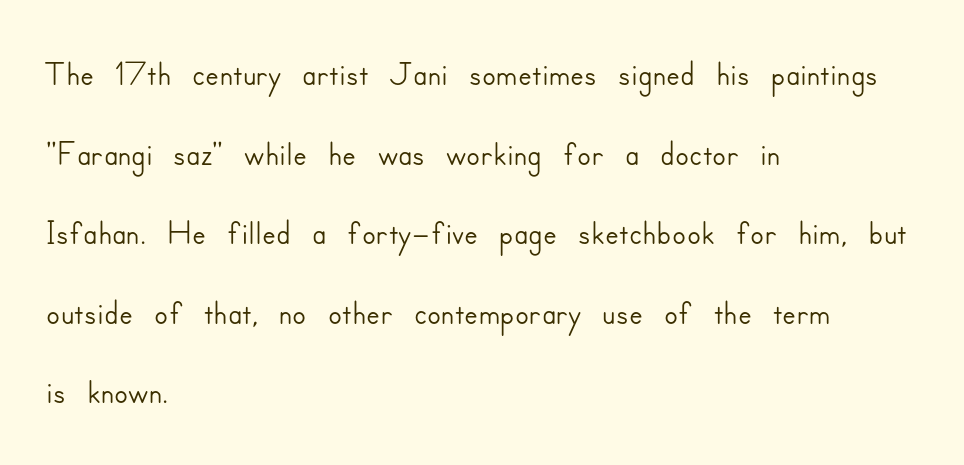
The image shows 51 px sans-serif type, upright; set left-aligned, normal line spacing (1.56x), normal letter spacing, not underlined; low stroke contrast and a small x-height.
